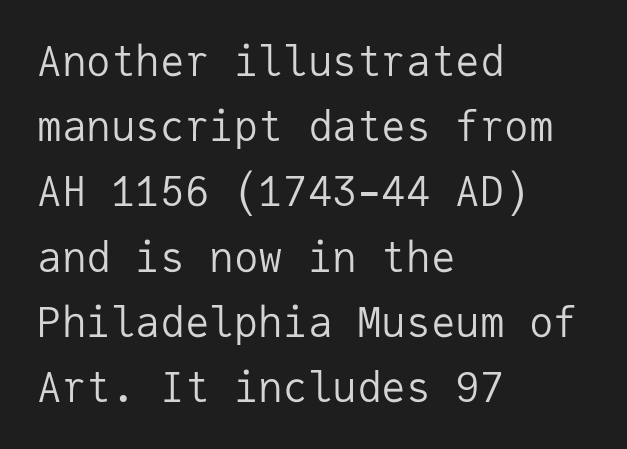
Q: Is the text bold? A: No.
Q: Is the text italic (slanted)? A: No, it is upright.
Q: Is the typeface a serif or a sans-serif typeface? A: Sans-serif.
Q: Is the text underlined? A: No.
Q: How is the paragraph aligned? A: Left-aligned.
Q: Is the spacing between letters normal or unusually wide? A: Normal.
Q: Is the spacing between lines tight, normal or loose? A: Normal.
Q: Width (condensed, normal, or wide)? A: Normal.
Q: Stroke contrast? A: Low.
Q: x-height? A: Medium.
Q: Monospaced? A: Yes.
